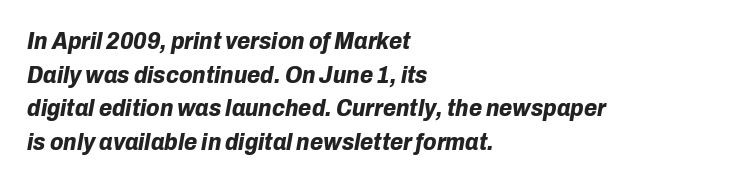
Q: Is the text bold? A: Yes.
Q: Is the text italic (slanted)? A: Yes, it leans right by about 10 degrees.
Q: Is the text underlined? A: No.
Q: How is the paragraph aligned? A: Left-aligned.
Q: Is the spacing between letters normal or unusually wide? A: Normal.
Q: Is the spacing between lines tight, normal or loose? A: Normal.
